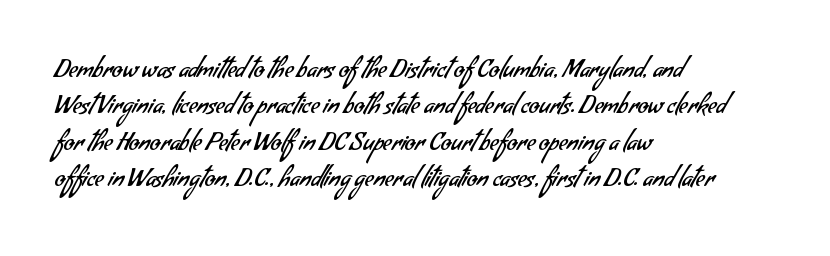
The image shows 24 px text type; set left-aligned, normal line spacing (1.52x), normal letter spacing, not underlined.
